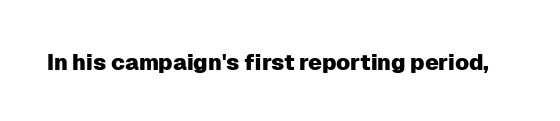
{"italic": "no", "underline": "no", "letter_spacing": "normal", "letter_spacing_em": 0.0, "glyph_px": 22}
